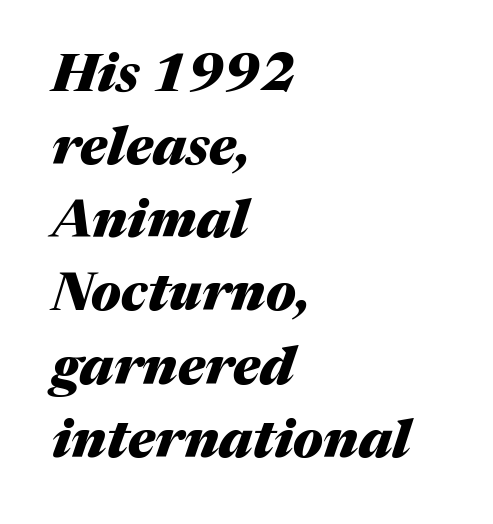
{"italic": "yes", "lean": "right", "slant_degrees": 17, "bold": "yes", "weight": "heavy", "width": "normal", "stroke_contrast": "medium", "x_height": "medium", "monospaced": "no", "underline": "no", "align": "left", "line_spacing": "normal", "line_spacing_ratio": 1.38, "letter_spacing": "normal", "letter_spacing_em": 0.0, "glyph_px": 53}
